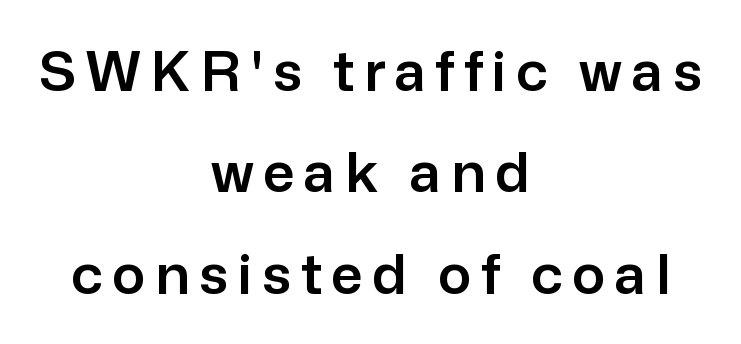
Q: Is the text italic (slanted)? A: No, it is upright.
Q: Is the typeface a serif or a sans-serif typeface? A: Sans-serif.
Q: Is the text underlined? A: No.
Q: How is the paragraph aligned? A: Centered.
Q: Width (condensed, normal, or wide)? A: Normal.
Q: Stroke contrast? A: Low.
Q: x-height? A: Medium.
Q: Monospaced? A: No.
